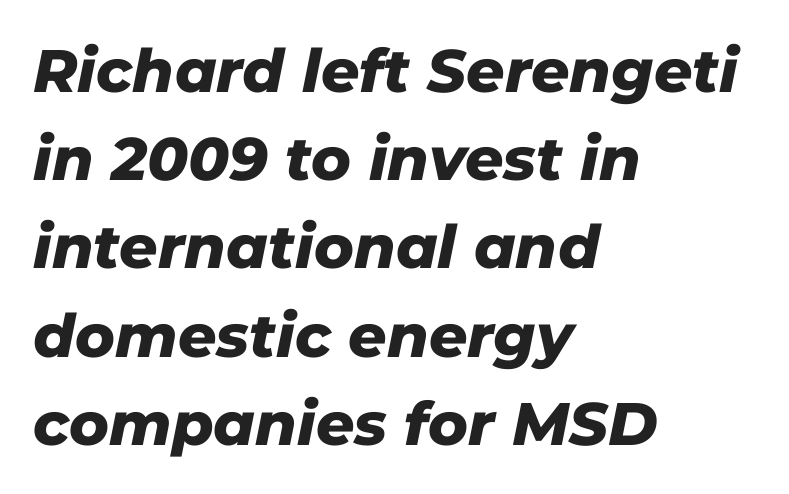
{"italic": "yes", "lean": "right", "slant_degrees": 11, "bold": "yes", "weight": "heavy", "width": "normal", "stroke_contrast": "low", "x_height": "medium", "monospaced": "no", "underline": "no", "align": "left", "line_spacing": "normal", "line_spacing_ratio": 1.47, "letter_spacing": "normal", "letter_spacing_em": 0.0, "glyph_px": 60}
